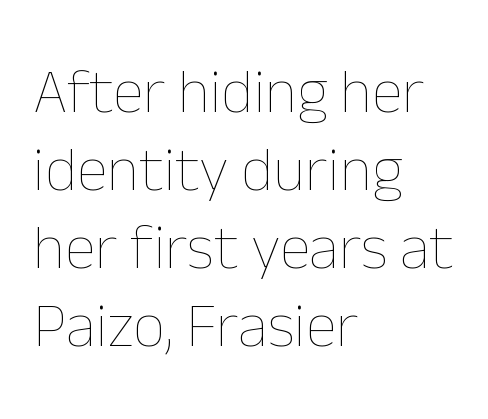
{"italic": "no", "bold": "no", "weight": "thin", "width": "normal", "stroke_contrast": "low", "x_height": "medium", "monospaced": "no", "underline": "no", "align": "left", "line_spacing_ratio": 1.24, "letter_spacing": "normal", "letter_spacing_em": 0.0, "glyph_px": 63}
